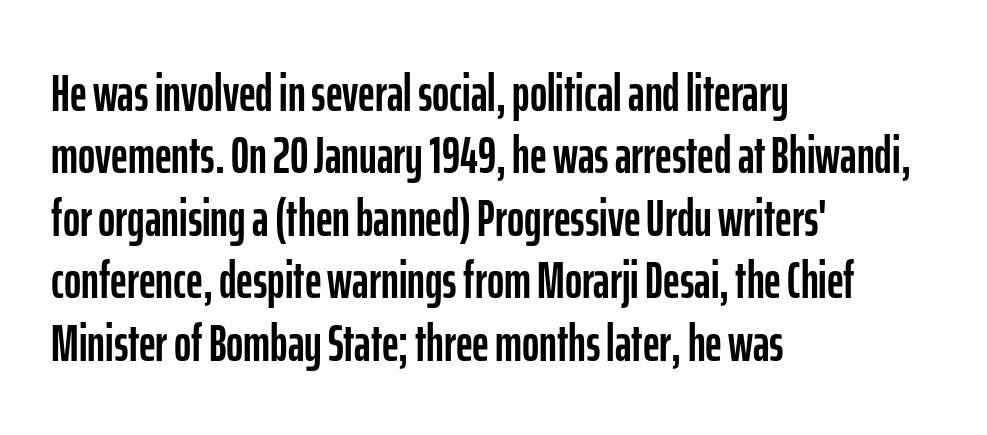
Type style note: lacks serifs. This rendering features lettering with no underline. Each line starts at the same left margin while the right side varies. These lines are rendered in a variable-pitch font. Nope, not italic — everything's standing straight. Is the letter spacing exaggerated? No — it looks like the ordinary default.
